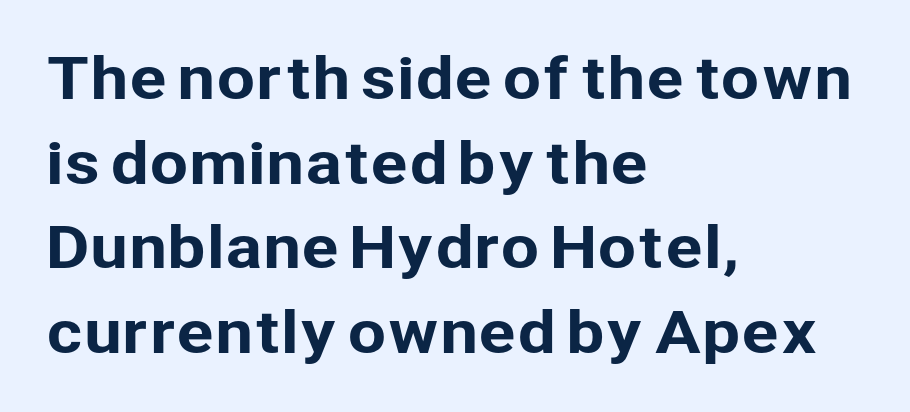
Q: Is the text italic (slanted)? A: No, it is upright.
Q: Is the typeface a serif or a sans-serif typeface? A: Sans-serif.
Q: Is the text underlined? A: No.
Q: How is the paragraph aligned? A: Left-aligned.
Q: Is the spacing between letters normal or unusually wide? A: Normal.
Q: Is the spacing between lines tight, normal or loose? A: Normal.
Q: Width (condensed, normal, or wide)? A: Normal.
Q: Stroke contrast? A: Low.
Q: x-height? A: Medium.
Q: Monospaced? A: No.
